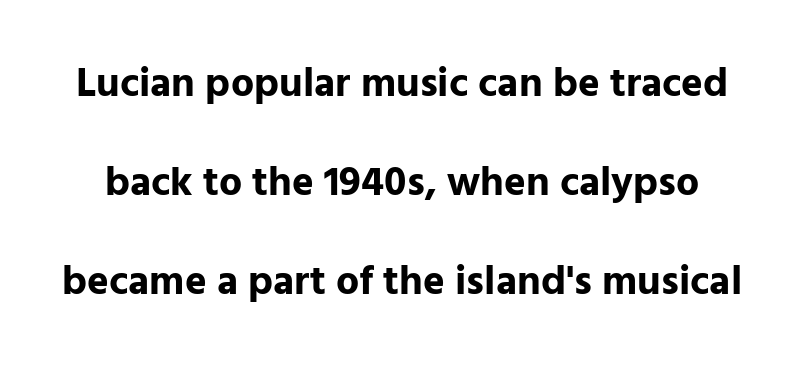
Q: Is the text bold? A: Yes.
Q: Is the text italic (slanted)? A: No, it is upright.
Q: Is the typeface a serif or a sans-serif typeface? A: Sans-serif.
Q: Is the text underlined? A: No.
Q: Is the spacing between letters normal or unusually wide? A: Normal.
Q: Is the spacing between lines tight, normal or loose? A: Loose.
Q: Width (condensed, normal, or wide)? A: Normal.
Q: Stroke contrast? A: Low.
Q: x-height? A: Medium.
Q: Monospaced? A: No.
